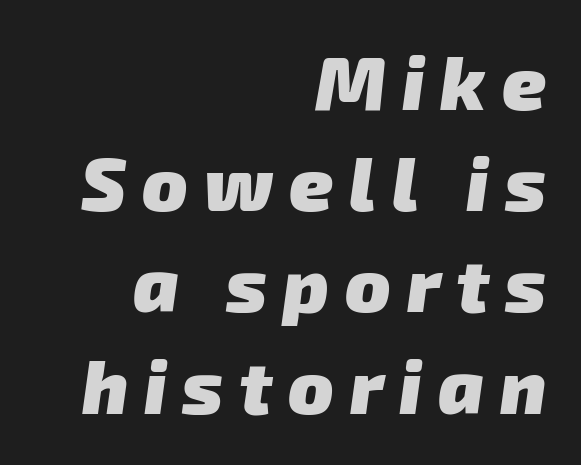
The image shows 75 px heavy sans-serif type; set right-aligned, normal line spacing (1.35x), unusually wide letter spacing (+0.21 em), not underlined; low stroke contrast and a medium x-height.
